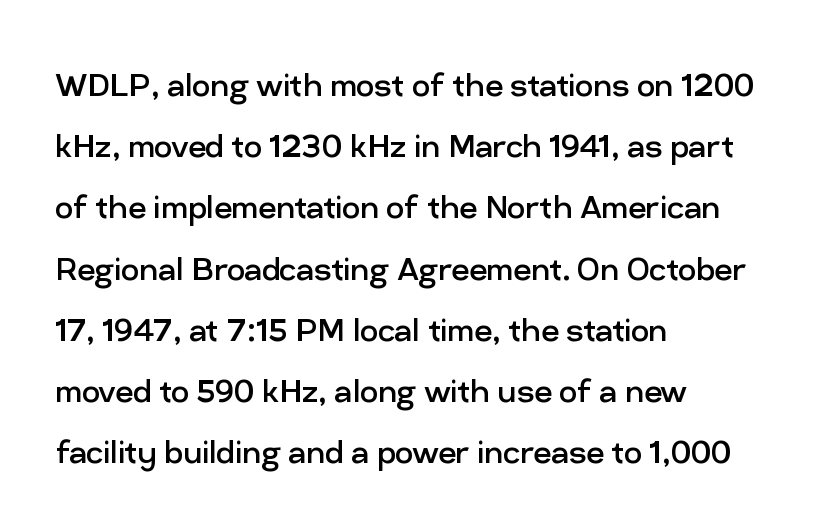
Q: Is the text bold? A: No.
Q: Is the text italic (slanted)? A: No, it is upright.
Q: Is the typeface a serif or a sans-serif typeface? A: Sans-serif.
Q: Is the text underlined? A: No.
Q: How is the paragraph aligned? A: Left-aligned.
Q: Is the spacing between letters normal or unusually wide? A: Normal.
Q: Is the spacing between lines tight, normal or loose? A: Normal.
Q: Width (condensed, normal, or wide)? A: Normal.
Q: Stroke contrast? A: Low.
Q: x-height? A: Medium.
Q: Monospaced? A: No.
